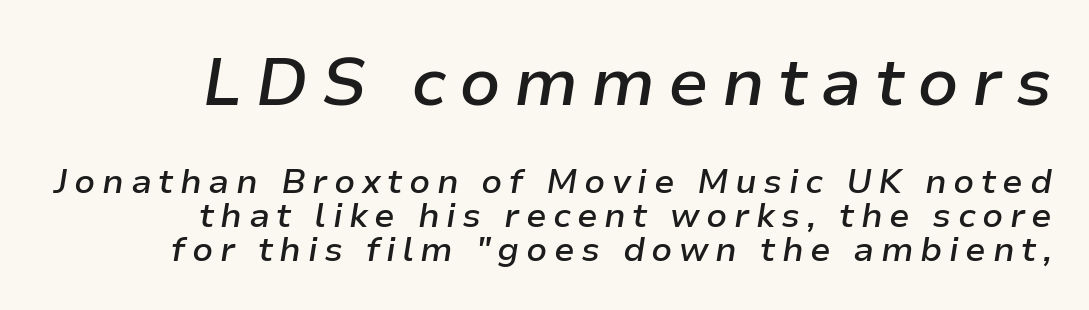
Horizontally, the lines are justified to the trailing edge only. You could not count columns in this text — the font is proportionally spaced. In this sample the first text group is rendered at the bigger scale. Every character sits at an angle, as italics do. Students, observe: this is what under-led, compact text looks like.
